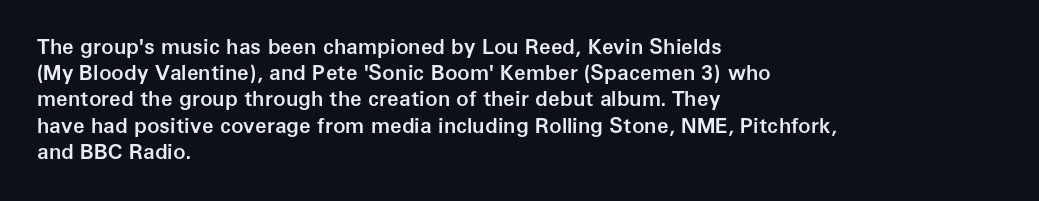
Just letters on the line, the space beneath them empty. Evenly set lines give the paragraph a standard silhouette. Compared with a centered layout, this one pins lines to the left instead. Letter spacing: default.
